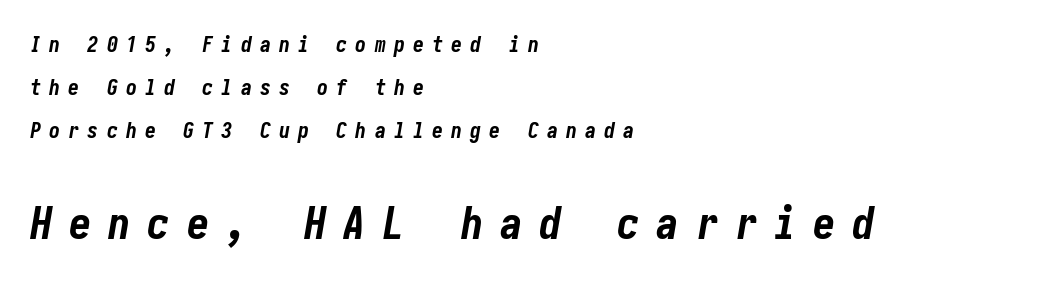
{"italic": "yes", "lean": "right", "slant_degrees": 10, "bold": "yes", "weight": "bold", "width": "condensed", "stroke_contrast": "low", "x_height": "medium", "underline": "no", "align": "left", "line_spacing": "loose", "line_spacing_ratio": 1.95, "letter_spacing": "wide", "letter_spacing_em": 0.37, "larger_block": "second", "size_ratio": 2.05, "glyph_px": 45}
